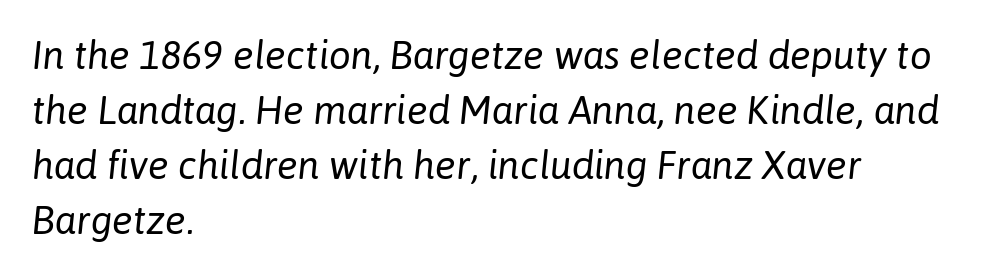
Q: Is the text bold? A: No.
Q: Is the text italic (slanted)? A: Yes, it leans right by about 6 degrees.
Q: Is the text underlined? A: No.
Q: How is the paragraph aligned? A: Left-aligned.
Q: Is the spacing between letters normal or unusually wide? A: Normal.
Q: Is the spacing between lines tight, normal or loose? A: Normal.
Q: Width (condensed, normal, or wide)? A: Normal.
Q: Stroke contrast? A: Low.
Q: x-height? A: Medium.
Q: Monospaced? A: No.
